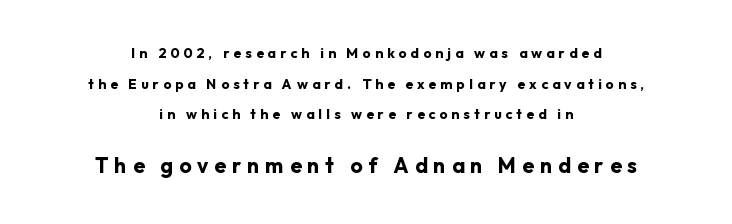
Q: Is the text bold? A: Yes.
Q: Is the text italic (slanted)? A: No, it is upright.
Q: Is the text underlined? A: No.
Q: How is the paragraph aligned? A: Centered.
Q: Is the spacing between letters normal or unusually wide? A: Unusually wide.
Q: Is the spacing between lines tight, normal or loose? A: Loose.
Q: Which block of text is set in a larger size, the first (top) or the second (bottom)? A: The second (bottom) one.
